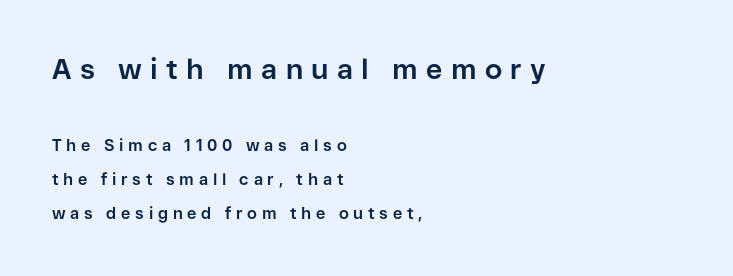
The image shows 28 px bold sans-serif type, upright; set left-aligned, loose line spacing (2.15x), unusually wide letter spacing (+0.3 em), not underlined; the first (top) block is 1.75x larger; low stroke contrast and a medium x-height.
